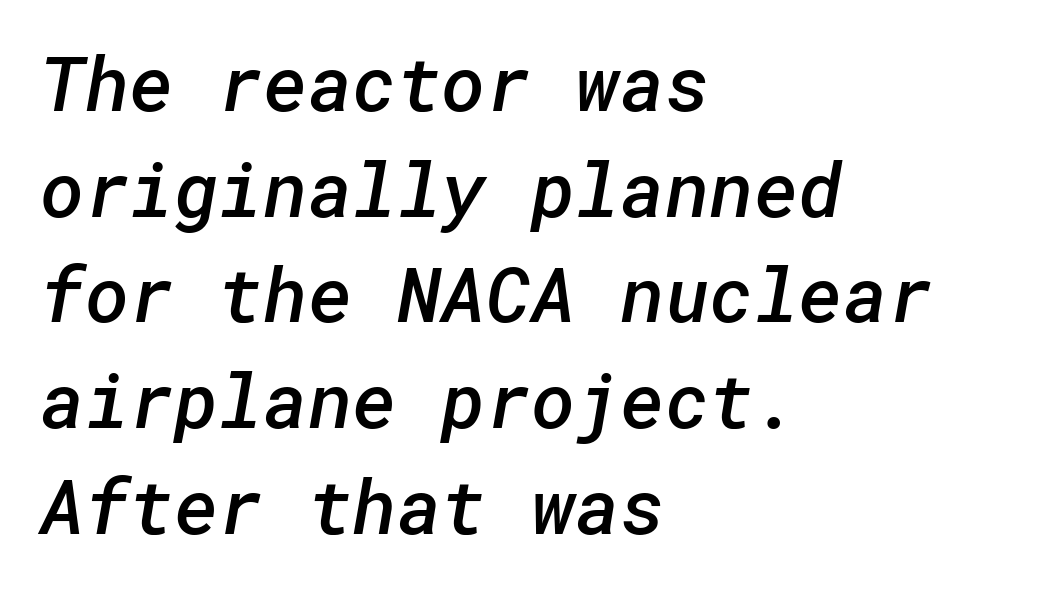
The text block is weighted toward the left margin, trailing off unevenly rightward. The face used here is a sans, in the tradition of grotesques and geometrics. This rendering features lettering with no underline. Firm but not heavy-handed strokes: this text is semibold. Compared with typical paragraphs, the rows here are spaced about the same. A typesetter would call this zero additional tracking.
